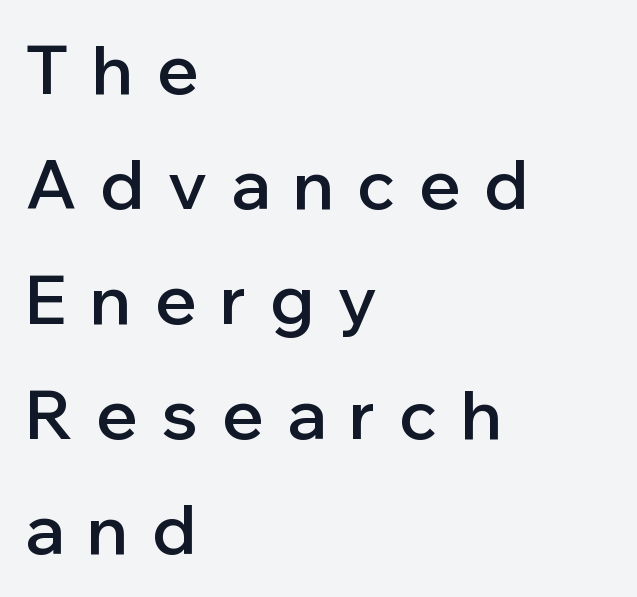
Q: Is the text bold? A: Semi-bold.
Q: Is the text italic (slanted)? A: No, it is upright.
Q: Is the typeface a serif or a sans-serif typeface? A: Sans-serif.
Q: Is the text underlined? A: No.
Q: How is the paragraph aligned? A: Left-aligned.
Q: Is the spacing between letters normal or unusually wide? A: Unusually wide.
Q: Is the spacing between lines tight, normal or loose? A: Normal.
Q: Width (condensed, normal, or wide)? A: Normal.
Q: Stroke contrast? A: Low.
Q: x-height? A: Medium.
Q: Monospaced? A: No.
